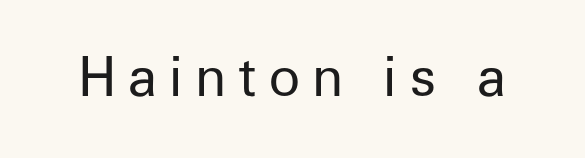
The image shows 53 px regular-weight sans-serif type, upright; set unusually wide letter spacing (+0.22 em), not underlined; low stroke contrast and a medium x-height.
